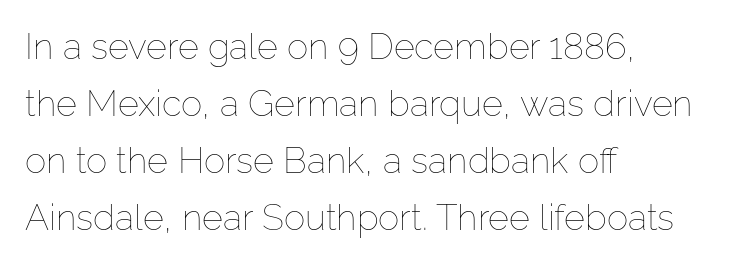
Stem width sits at or under what a default text font uses. This sample keeps an unexceptional amount of space between lines. The rendering uses natural spacing where letterforms have individual widths. The zone under the glyphs is completely vacant.
